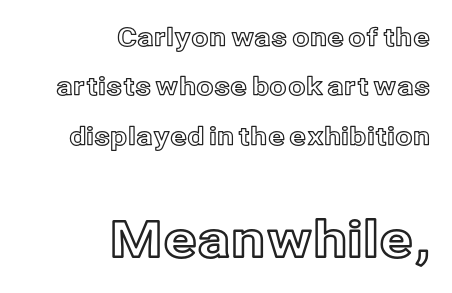
{"italic": "no", "width": "normal", "x_height": "medium", "monospaced": "no", "underline": "no", "align": "right", "line_spacing": "loose", "line_spacing_ratio": 1.98, "letter_spacing": "normal", "letter_spacing_em": 0.0, "larger_block": "second", "size_ratio": 2.0, "glyph_px": 50}
